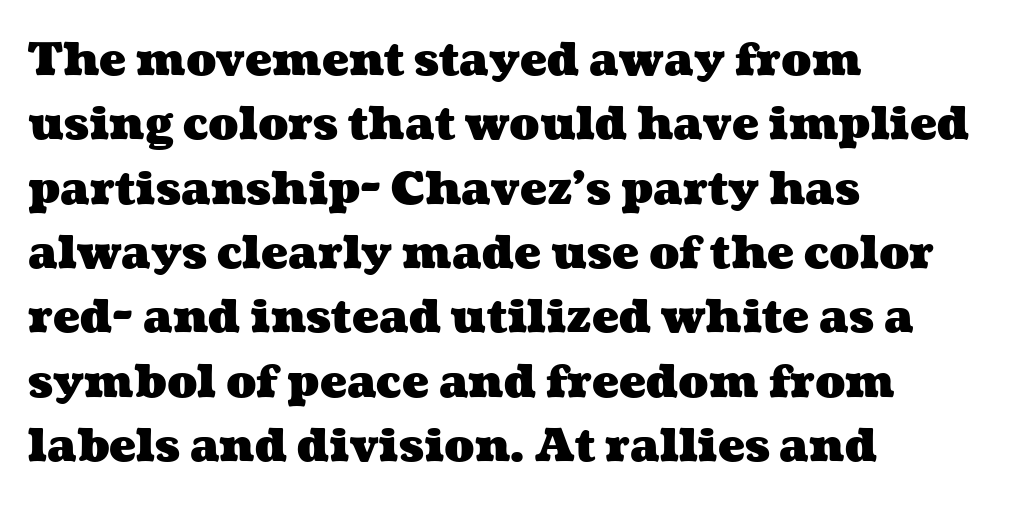
Q: Is the text bold? A: Yes.
Q: Is the text underlined? A: No.
Q: How is the paragraph aligned? A: Left-aligned.
Q: Is the spacing between letters normal or unusually wide? A: Normal.
Q: Is the spacing between lines tight, normal or loose? A: Normal.
Q: Width (condensed, normal, or wide)? A: Wide.
Q: Stroke contrast? A: Medium.
Q: x-height? A: Medium.
Q: Monospaced? A: No.
